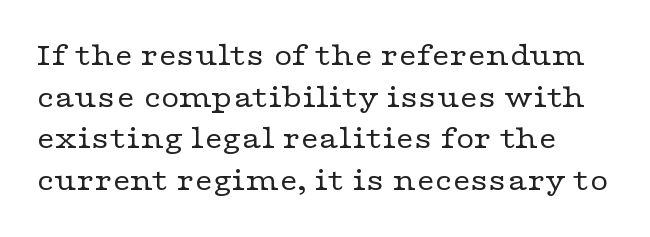
{"serif": "yes", "italic": "no", "bold": "no", "weight": "regular", "width": "wide", "stroke_contrast": "low", "x_height": "medium", "monospaced": "no", "underline": "no", "line_spacing": "normal", "line_spacing_ratio": 1.3, "letter_spacing": "normal", "letter_spacing_em": 0.0, "glyph_px": 32}
